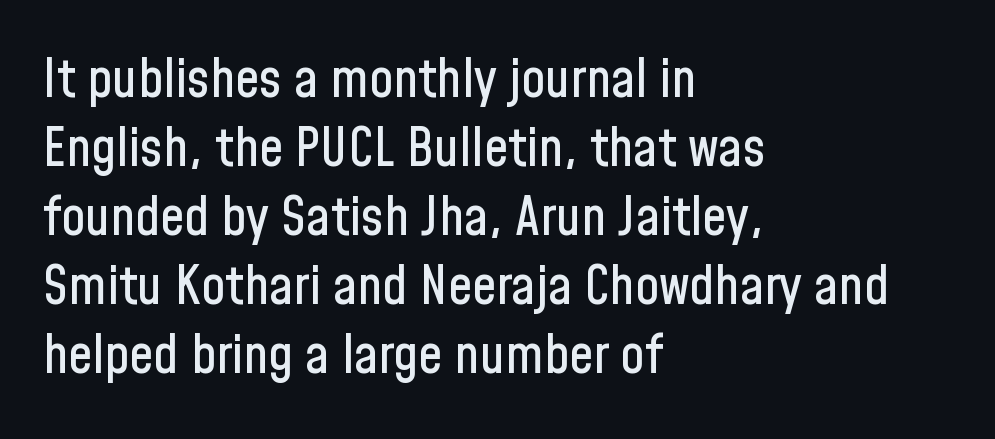
Letter spacing: default. The type family on display is of the sans-serif kind. Short and long lines alike share a common starting point at left. Check under the words: just untouched page. This sample keeps an unexceptional amount of space between lines. Varying glyph widths throughout — classic text-font behaviour.
